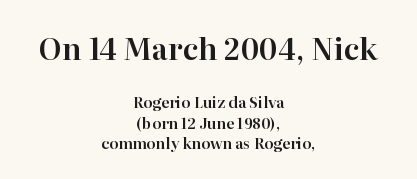
Typographically, this falls in the serif category. Character size in the leading block exceeds that of the trailing block. Letter spacing: default. Is this a fixed-width face? No — the glyphs have proportional, varying widths.
